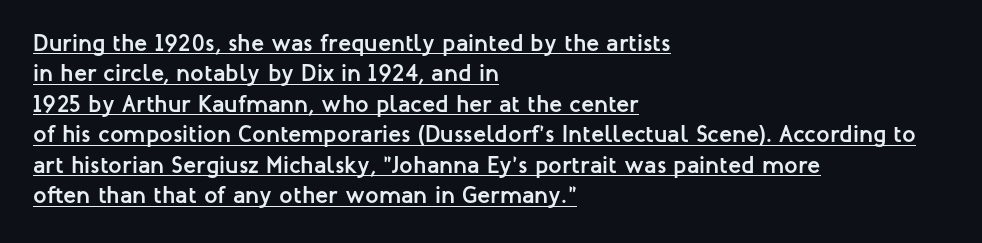
Q: Is the text bold? A: Yes.
Q: Is the text italic (slanted)? A: No, it is upright.
Q: Is the text underlined? A: Yes.
Q: How is the paragraph aligned? A: Left-aligned.
Q: Is the spacing between letters normal or unusually wide? A: Normal.
Q: Is the spacing between lines tight, normal or loose? A: Normal.
